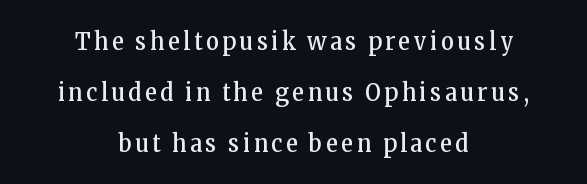
The image shows 25 px text type, upright; set centered, loose line spacing (2.04x), not underlined.
